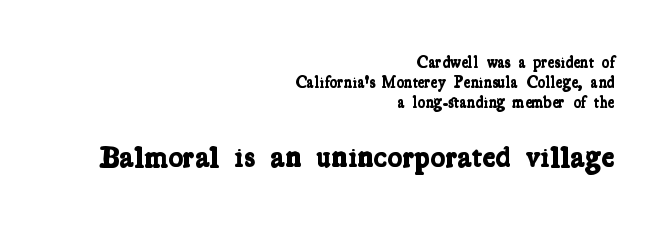
Bare-footed words on every line. Is the lower block the larger one? Yes — the lower block carries the bigger type. Does the weight exceed regular? Yes, all the way to bold. Yep, those are serifs on the letters. Horizontally, the lines are justified to the trailing edge only.
